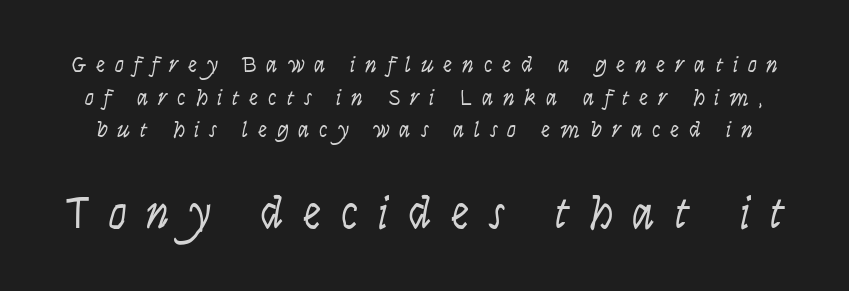
The image shows 46 px light, condensed type, italic (leaning right); set normal line spacing (1.42x), unusually wide letter spacing (+0.42 em), not underlined; the second (bottom) block is 2.0x larger; low stroke contrast and a large x-height.
